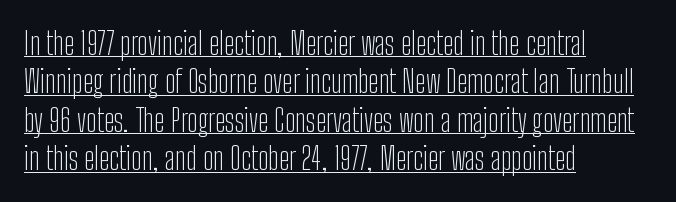
{"serif": "no", "italic": "no", "bold": "no", "weight": "light", "width": "condensed", "stroke_contrast": "low", "x_height": "medium", "monospaced": "no", "underline": "yes", "align": "left", "line_spacing_ratio": 1.24, "letter_spacing": "normal", "letter_spacing_em": 0.0, "glyph_px": 31}
